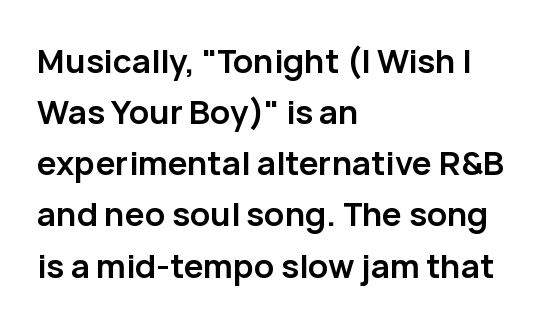
{"serif": "no", "italic": "no", "bold": "yes", "weight": "semibold", "width": "normal", "stroke_contrast": "low", "x_height": "medium", "monospaced": "no", "underline": "no", "align": "left", "line_spacing": "normal", "line_spacing_ratio": 1.55, "letter_spacing": "normal", "letter_spacing_em": 0.0, "glyph_px": 33}
